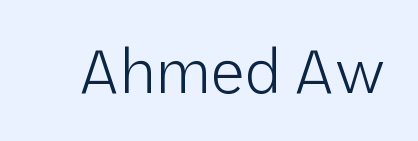
A quiet, ordinary-to-light weight characterises the typeface. The letters stand straight up with perfectly vertical stems. A sans-serif font was chosen for this passage. The area under the type is left untouched. The letters advance in unequal steps, a hallmark of proportional type.
